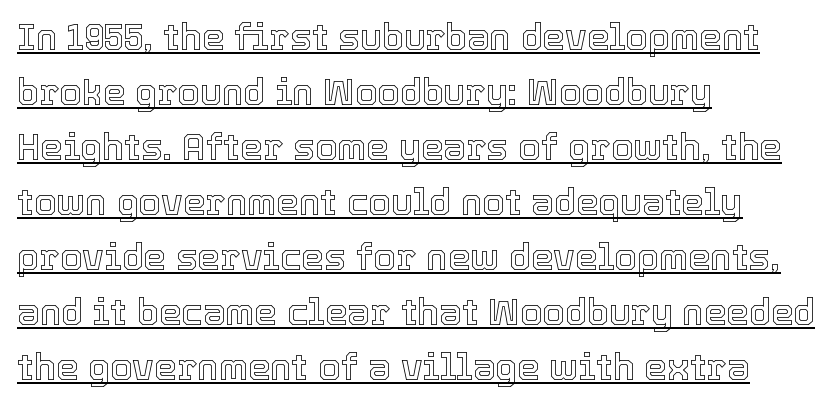
Q: Is the text italic (slanted)? A: No, it is upright.
Q: Is the text underlined? A: Yes.
Q: How is the paragraph aligned? A: Left-aligned.
Q: Is the spacing between letters normal or unusually wide? A: Normal.
Q: Is the spacing between lines tight, normal or loose? A: Normal.
Q: Width (condensed, normal, or wide)? A: Normal.
Q: x-height? A: Medium.
Q: Monospaced? A: No.
